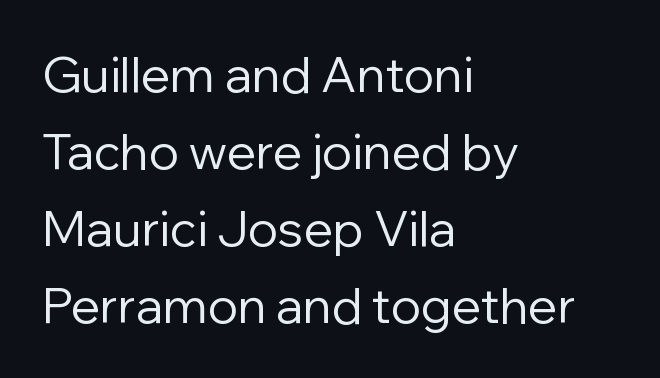
Q: Is the text bold? A: No.
Q: Is the text italic (slanted)? A: No, it is upright.
Q: Is the typeface a serif or a sans-serif typeface? A: Sans-serif.
Q: Is the text underlined? A: No.
Q: How is the paragraph aligned? A: Left-aligned.
Q: Is the spacing between letters normal or unusually wide? A: Normal.
Q: Is the spacing between lines tight, normal or loose? A: Normal.
Q: Width (condensed, normal, or wide)? A: Normal.
Q: Stroke contrast? A: Low.
Q: x-height? A: Medium.
Q: Monospaced? A: No.
